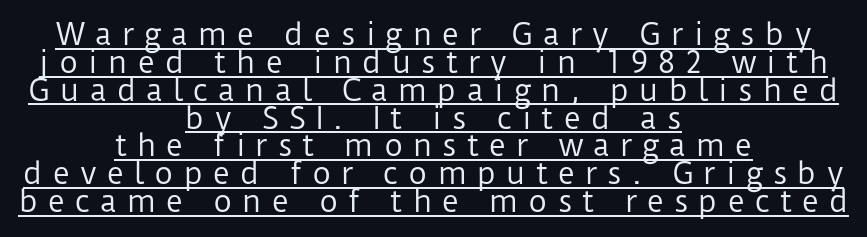
Looks like someone drew a line under every word here. The letters carry no serifs — their stems end cleanly without finishing strokes. Where is the straight margin? There isn't one; the lines are centered. Characters remain perfectly vertical along every line. Compared with typical body copy, the letter spacing here is much looser. Leading is clearly below the norm, producing a dense column.
